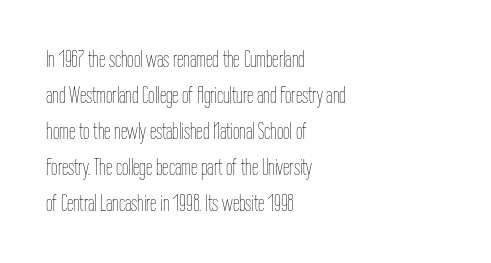
Q: Is the text bold? A: No.
Q: Is the text italic (slanted)? A: No, it is upright.
Q: Is the text underlined? A: No.
Q: How is the paragraph aligned? A: Left-aligned.
Q: Is the spacing between letters normal or unusually wide? A: Normal.
Q: Is the spacing between lines tight, normal or loose? A: Normal.
